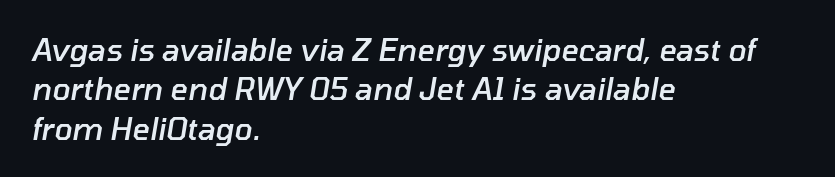
The typesetting leans somewhat heavy: a semibold. Is this a fixed-width face? No — the glyphs have proportional, varying widths. Notice how descenders clear the ascenders below comfortably — that's standard leading. Observe the lean: these are italic letterforms. This rendering leaves character spacing at its baseline value. The paragraph shown leans on its left margin.
